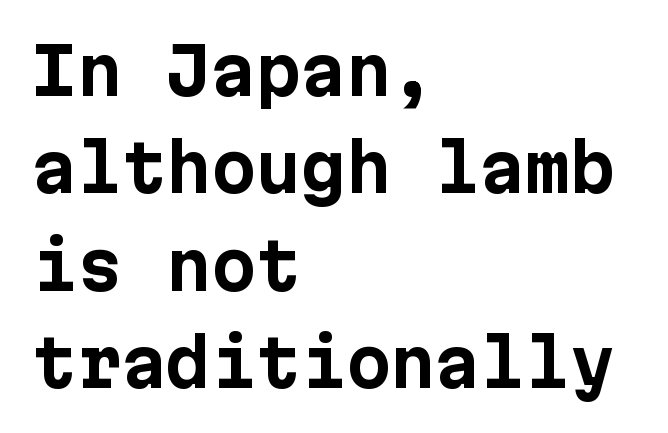
{"serif": "no", "italic": "no", "bold": "yes", "weight": "bold", "width": "normal", "stroke_contrast": "low", "x_height": "medium", "underline": "no", "align": "left", "line_spacing": "normal", "line_spacing_ratio": 1.52, "letter_spacing": "normal", "letter_spacing_em": 0.0, "glyph_px": 64}
